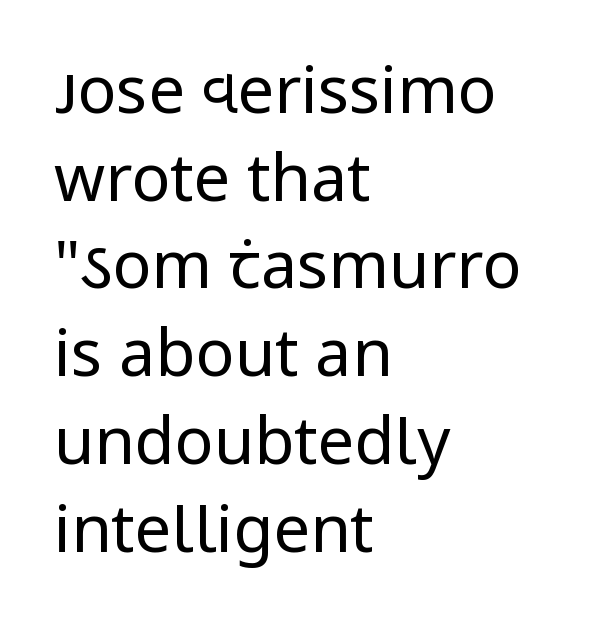
The lettering holds an erect, upright posture throughout. Are there feet on the stems? There aren't — it's a sans. Is this a fixed-width face? No — the glyphs have proportional, varying widths. The compositor pushed each line to the left boundary.
